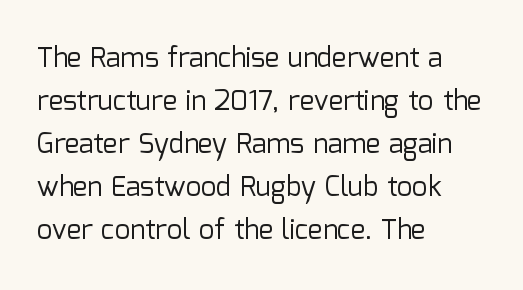
Q: Is the text bold? A: No.
Q: Is the text italic (slanted)? A: No, it is upright.
Q: Is the text underlined? A: No.
Q: How is the paragraph aligned? A: Left-aligned.
Q: Is the spacing between letters normal or unusually wide? A: Normal.
Q: Is the spacing between lines tight, normal or loose? A: Normal.
